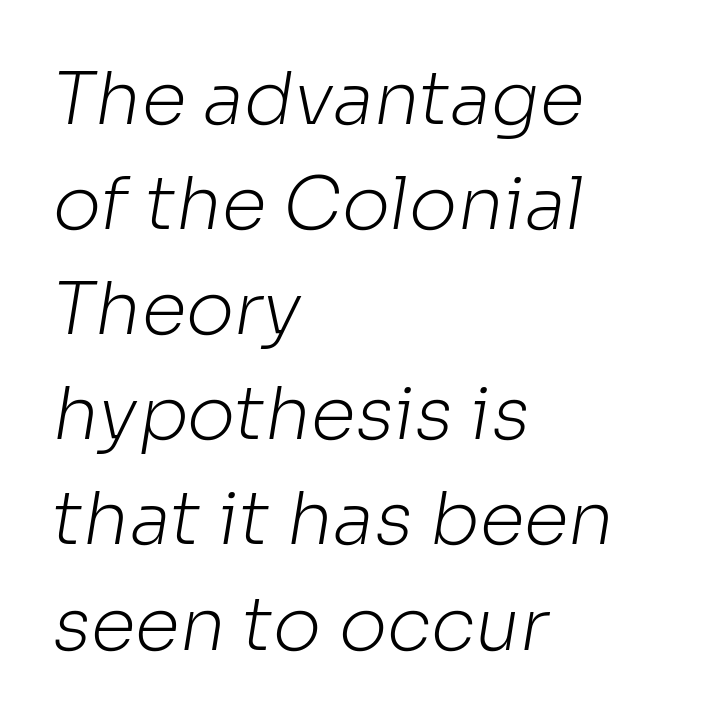
{"serif": "no", "bold": "no", "weight": "light", "width": "normal", "stroke_contrast": "low", "x_height": "medium", "monospaced": "no", "underline": "no", "align": "left", "line_spacing": "normal", "line_spacing_ratio": 1.44, "letter_spacing": "normal", "letter_spacing_em": 0.0, "glyph_px": 73}
